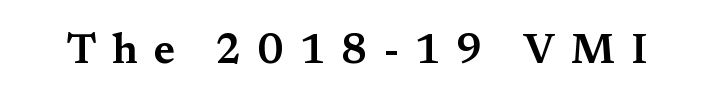
The image shows 42 px wide serif type, upright; set unusually wide letter spacing (+0.37 em), not underlined; medium stroke contrast and a medium x-height.
